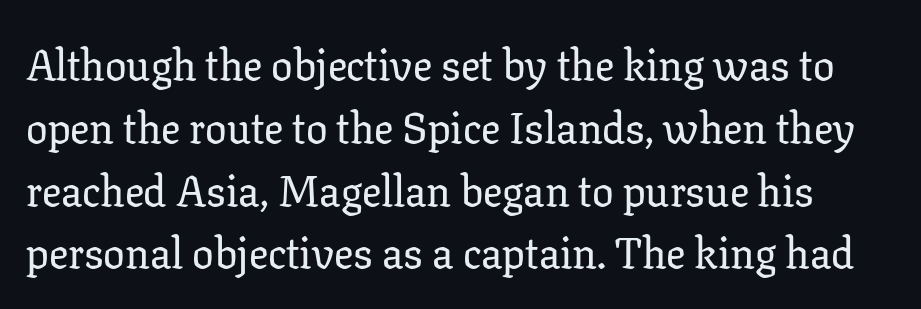
The image shows 43 px serif type, upright; set normal line spacing (1.46x), normal letter spacing, not underlined; low stroke contrast and a medium x-height.
